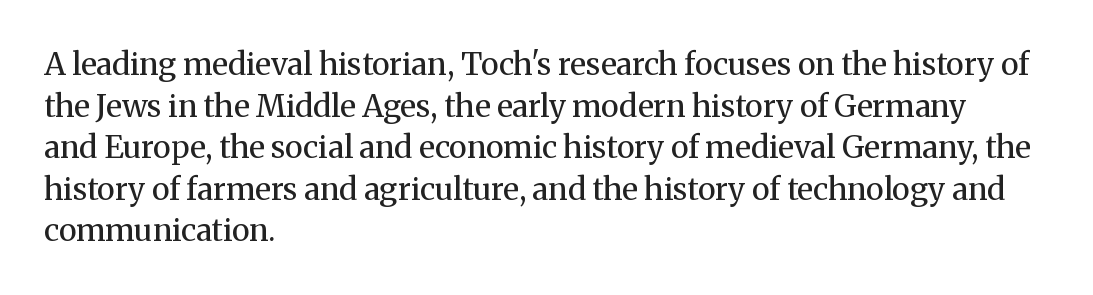
Note the varied advance widths — an 'i' is clearly narrower than an 'm'. This rendering uses left alignment, leaving the right contour irregular. No extra tracking has been applied to these lines. The baseline area is clear. On a weight scale, this lands at 450 or below.
